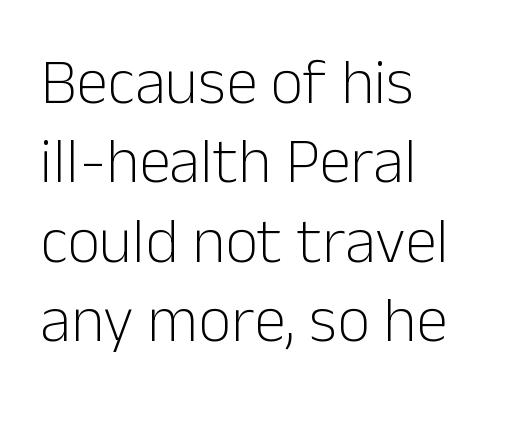
{"serif": "no", "italic": "no", "bold": "no", "weight": "light", "width": "normal", "stroke_contrast": "low", "x_height": "medium", "monospaced": "no", "underline": "no", "align": "left", "line_spacing_ratio": 1.24, "letter_spacing": "normal", "letter_spacing_em": 0.0, "glyph_px": 64}
